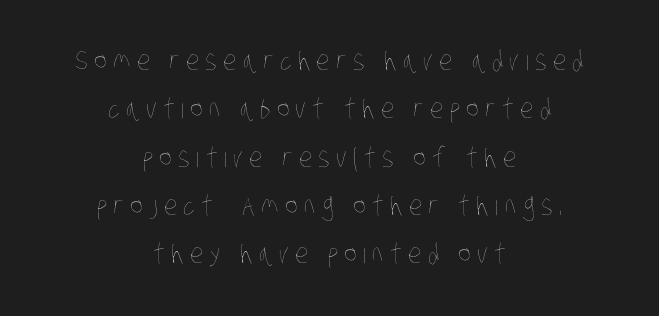
The image shows 27 px text type; set centered, line spacing 1.79x, unusually wide letter spacing (+0.23 em), not underlined.
